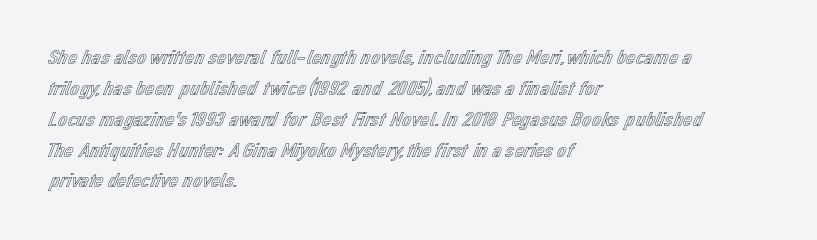
There is no visible air inserted between adjacent glyphs. Alignment: flush left. The words here are not underlined. The designer left line spacing at the default.
